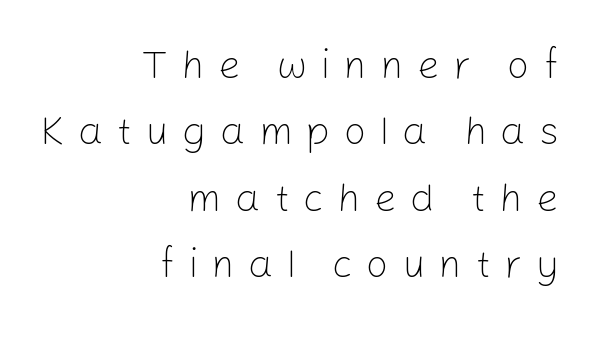
The image shows 40 px light sans-serif type, upright; set right-aligned, normal line spacing (1.66x), unusually wide letter spacing (+0.33 em), not underlined; low stroke contrast and a medium x-height.
